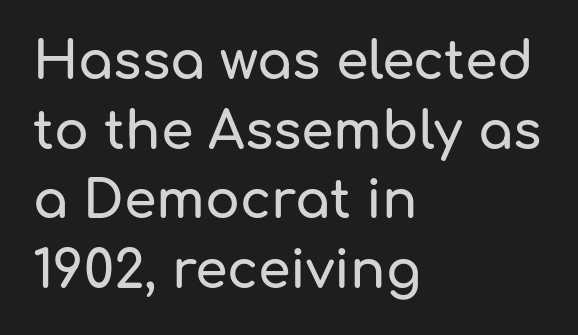
The image shows 52 px sans-serif type, upright; set left-aligned, normal line spacing (1.34x), normal letter spacing, not underlined; low stroke contrast and a medium x-height.
